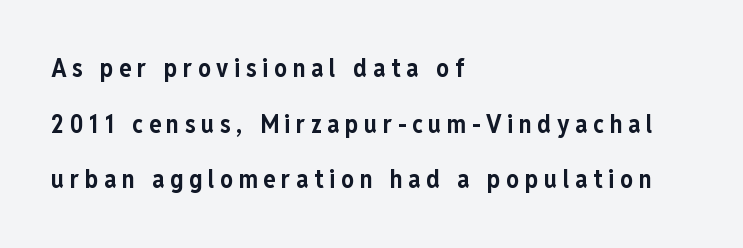
The image shows 25 px bold type, upright; set left-aligned, loose line spacing (2.23x), unusually wide letter spacing (+0.23 em), not underlined.
